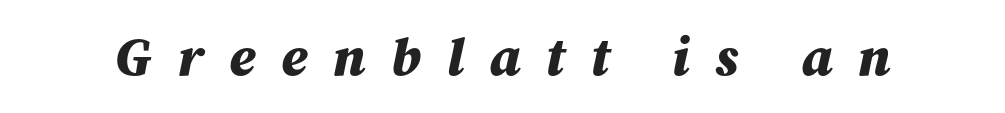
Q: Is the text bold? A: Yes.
Q: Is the text italic (slanted)? A: Yes, it leans right by about 12 degrees.
Q: Is the text underlined? A: No.
Q: Is the spacing between letters normal or unusually wide? A: Unusually wide.
Q: Width (condensed, normal, or wide)? A: Normal.
Q: Stroke contrast? A: Medium.
Q: x-height? A: Medium.
Q: Monospaced? A: No.
